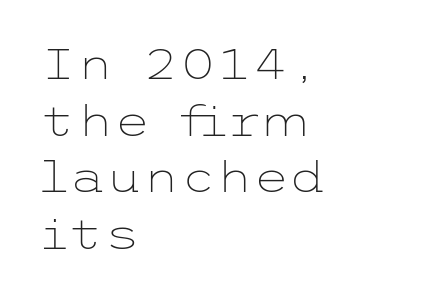
The strokes are not fattened; the text isn't bold. Glyph-to-glyph distance matches everyday printed text. A typesetter would call this leading conventional body-copy spacing. Ascenders rise straight up at ninety degrees.
